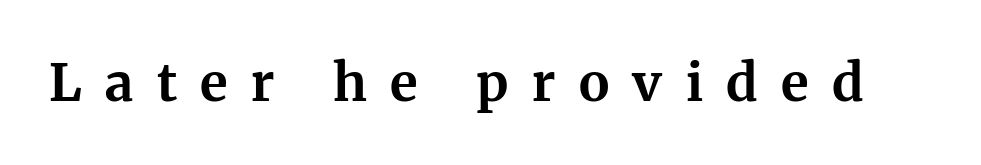
I'd describe the lettering as bold — thick and assertive. Letters rest on an invisible, unmarked baseline. This sample uses a serif face. The rendering inserts visible extra space after every character. Looks like regular typesetting: each glyph gets only the width it needs. Every character sits straight up, as roman type does.
